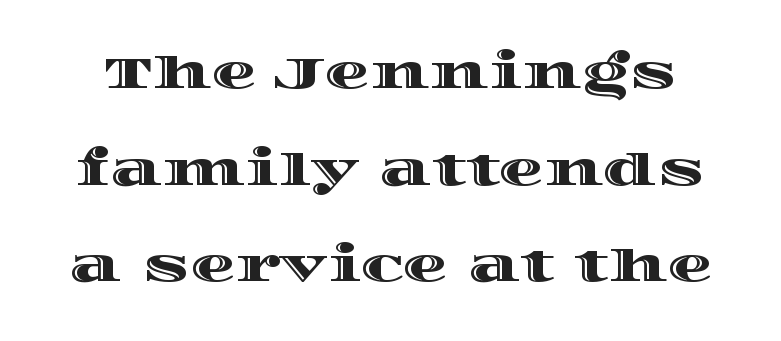
{"italic": "no", "width": "wide", "x_height": "large", "monospaced": "no", "underline": "no", "line_spacing": "loose", "line_spacing_ratio": 2.15, "letter_spacing": "normal", "letter_spacing_em": 0.0, "glyph_px": 45}
